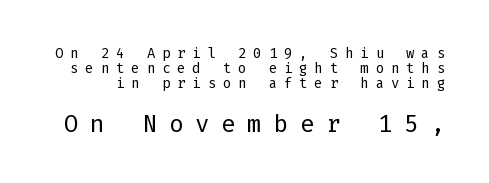
Unbolded letterforms with no extra heft. Notice how descenders almost collide with the ascenders below — that's tight leading. Ascenders rise straight up at ninety degrees. The letters in the lower block stand taller than those in the block above. The string is rendered with underlining switched off.
